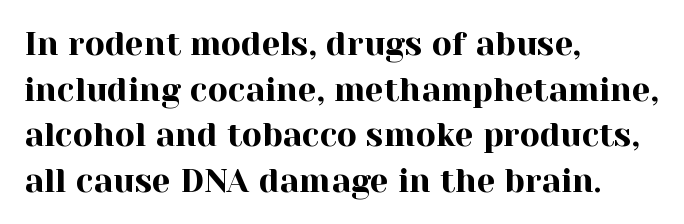
Check under the words: just untouched page. Short note: letters normally spaced. The lines in this sample share a left origin and differ only in where they stop. In terms of posture, this sample is upright. Note the varied advance widths — an 'i' is clearly narrower than an 'm'.
